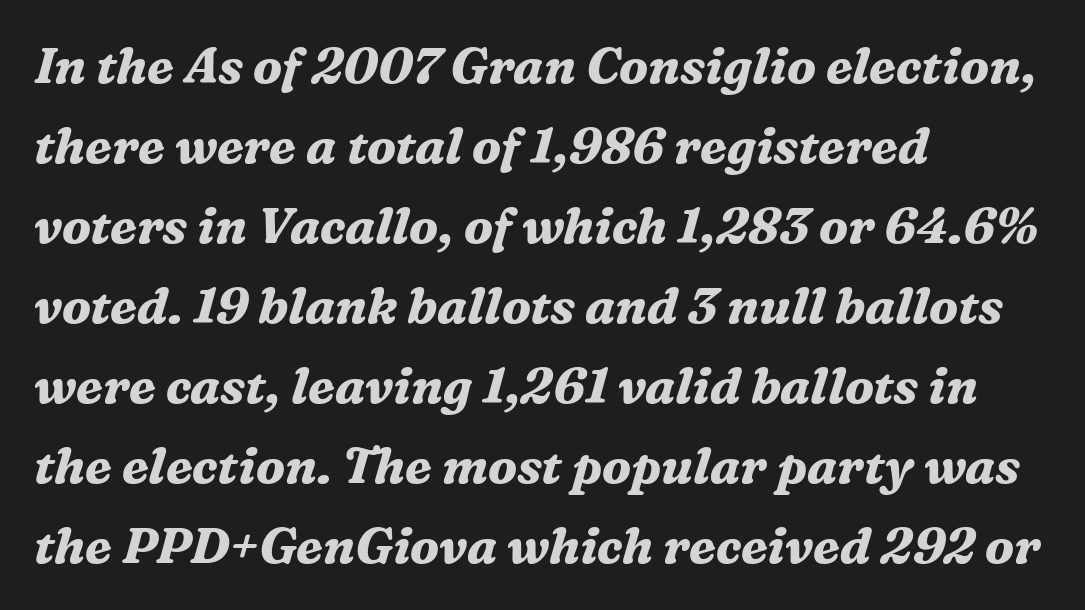
{"serif": "yes", "italic": "yes", "lean": "right", "slant_degrees": 16, "bold": "yes", "weight": "bold", "width": "normal", "stroke_contrast": "medium", "x_height": "medium", "monospaced": "no", "underline": "no", "align": "left", "line_spacing": "normal", "line_spacing_ratio": 1.6, "letter_spacing": "normal", "letter_spacing_em": 0.0, "glyph_px": 50}
